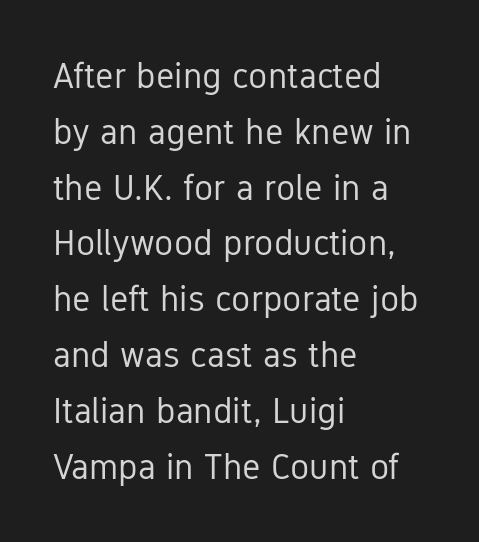
Q: Is the text bold? A: No.
Q: Is the text italic (slanted)? A: No, it is upright.
Q: Is the typeface a serif or a sans-serif typeface? A: Sans-serif.
Q: Is the text underlined? A: No.
Q: How is the paragraph aligned? A: Left-aligned.
Q: Is the spacing between letters normal or unusually wide? A: Normal.
Q: Is the spacing between lines tight, normal or loose? A: Normal.
Q: Width (condensed, normal, or wide)? A: Condensed.
Q: Stroke contrast? A: Low.
Q: x-height? A: Medium.
Q: Monospaced? A: No.
